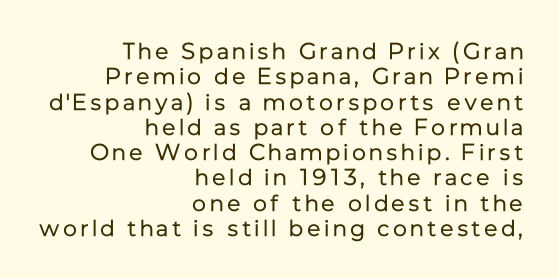
{"italic": "no", "bold": "no", "underline": "no", "align": "right", "line_spacing": "tight", "line_spacing_ratio": 1.1, "glyph_px": 23}
